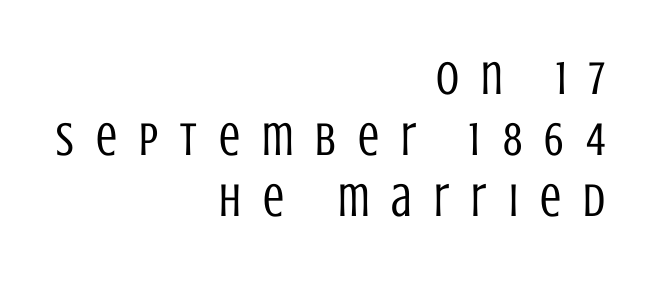
No feet cap the strokes, marking this as sans-serif type. Letters rest on an invisible, unmarked baseline. Short note: letters widely spaced. The face used here is proportionally spaced, like ordinary book or web type. The designer left line spacing at the default.
